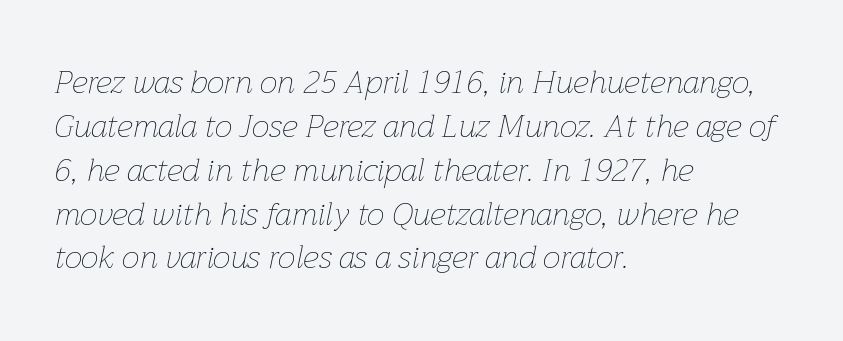
{"italic": "yes", "lean": "right", "slant_degrees": 12, "bold": "no", "weight": "thin", "width": "normal", "stroke_contrast": "low", "x_height": "medium", "monospaced": "no", "underline": "no", "align": "left", "line_spacing": "normal", "line_spacing_ratio": 1.37, "letter_spacing": "normal", "letter_spacing_em": 0.0, "glyph_px": 32}
